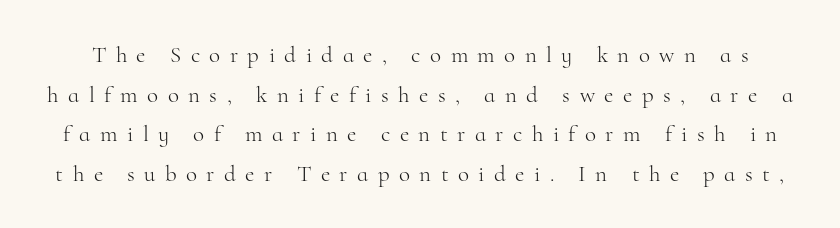
{"italic": "no", "bold": "no", "underline": "no", "line_spacing_ratio": 1.72, "letter_spacing": "wide", "letter_spacing_em": 0.41, "glyph_px": 23}
